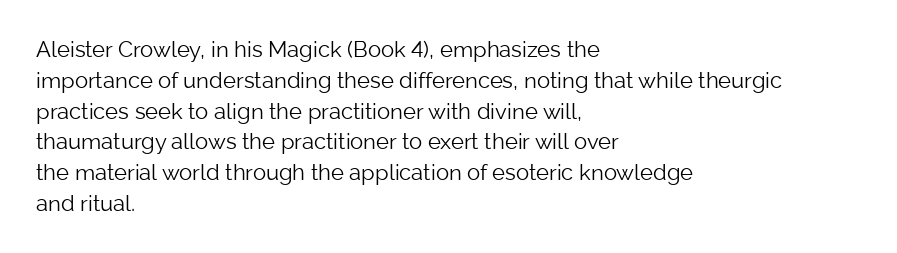
The image shows 22 px text type, upright; set left-aligned, normal line spacing (1.4x), normal letter spacing, not underlined.
